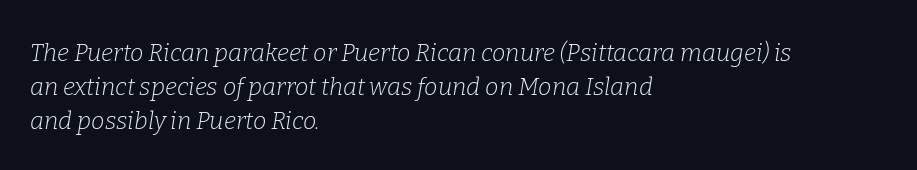
Unbolded letterforms with no extra heft. Observe the ordinary spacing: letters are neighbours, not strangers. One-word summary of the alignment: left. These lines were composed using italics.
